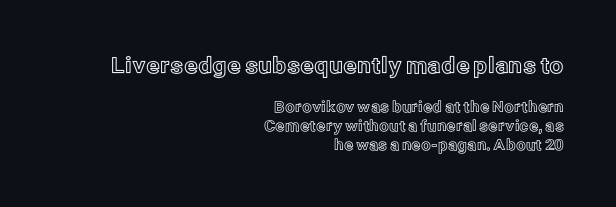
Is the block centered? No — it sits flush against the right margin. Compare the two chunks: the upper has the greater cap height. This sample uses an upright cut, with every glyph sitting square on the baseline. Observe the ordinary spacing: letters are neighbours, not strangers.
